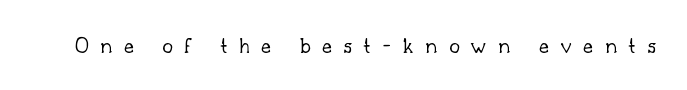
The image shows 24 px text type, upright; set unusually wide letter spacing (+0.47 em), not underlined.
